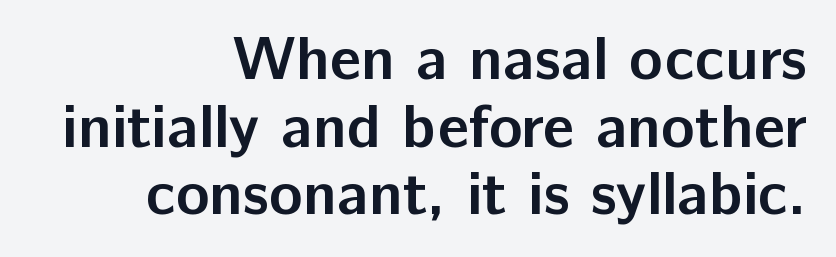
{"serif": "no", "italic": "no", "bold": "yes", "weight": "semibold", "width": "normal", "stroke_contrast": "low", "x_height": "medium", "monospaced": "no", "underline": "no", "align": "right", "line_spacing": "tight", "line_spacing_ratio": 1.09, "letter_spacing": "normal", "letter_spacing_em": 0.0, "glyph_px": 62}
